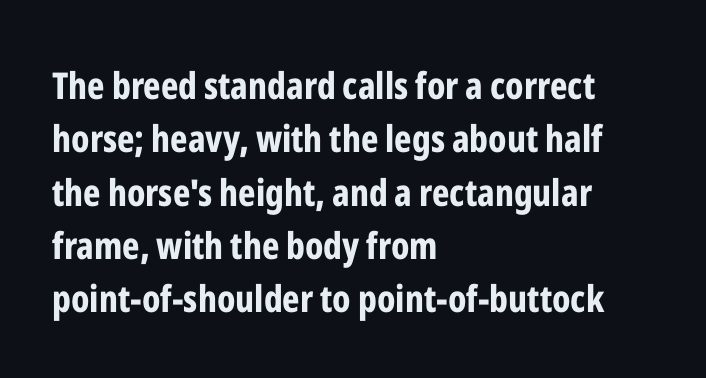
{"serif": "no", "italic": "no", "bold": "yes", "weight": "bold", "width": "condensed", "stroke_contrast": "low", "x_height": "medium", "monospaced": "no", "underline": "no", "align": "left", "line_spacing": "normal", "line_spacing_ratio": 1.44, "letter_spacing": "normal", "letter_spacing_em": 0.0, "glyph_px": 37}
